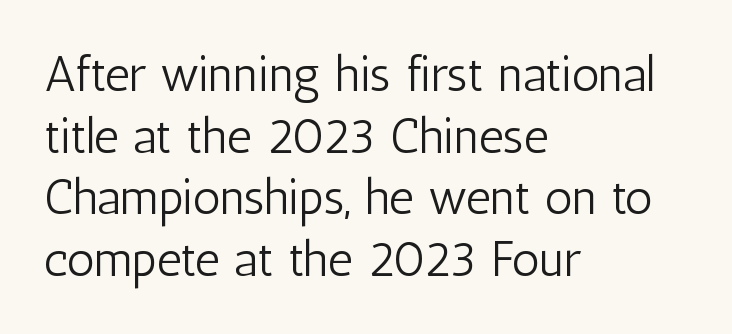
The image shows 49 px light, condensed sans-serif type, upright; set left-aligned, normal line spacing (1.26x), normal letter spacing, not underlined; low stroke contrast and a medium x-height.
